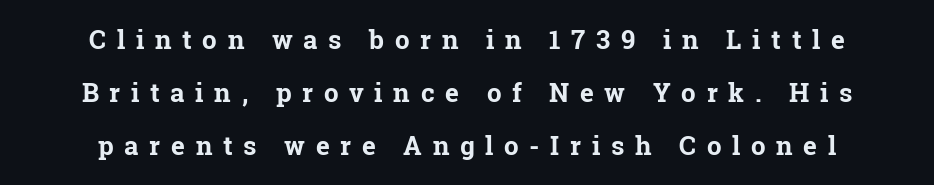
Q: Is the text bold? A: Yes.
Q: Is the text italic (slanted)? A: No, it is upright.
Q: Is the text underlined? A: No.
Q: How is the paragraph aligned? A: Centered.
Q: Is the spacing between letters normal or unusually wide? A: Unusually wide.
Q: Is the spacing between lines tight, normal or loose? A: Loose.
